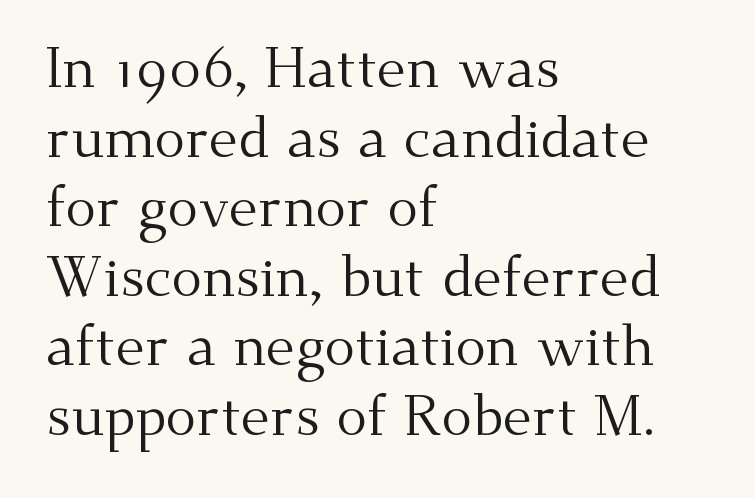
Q: Is the text bold? A: No.
Q: Is the text italic (slanted)? A: No, it is upright.
Q: Is the typeface a serif or a sans-serif typeface? A: Serif.
Q: Is the text underlined? A: No.
Q: How is the paragraph aligned? A: Left-aligned.
Q: Is the spacing between letters normal or unusually wide? A: Normal.
Q: Width (condensed, normal, or wide)? A: Normal.
Q: Stroke contrast? A: Medium.
Q: x-height? A: Small.
Q: Monospaced? A: No.
